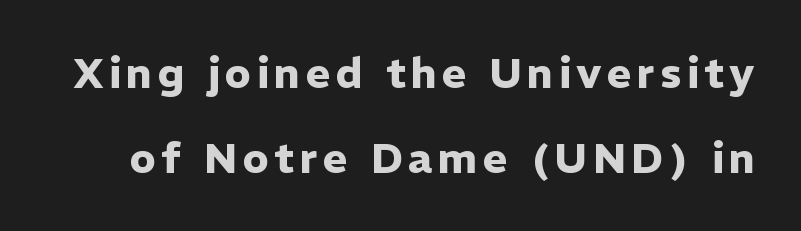
Regarding leading, the lines here are spaced well apart. The string is rendered with underlining switched off. Weight check: bold — yes, fully. Examine the stroke ends and you'll find no serifs.
